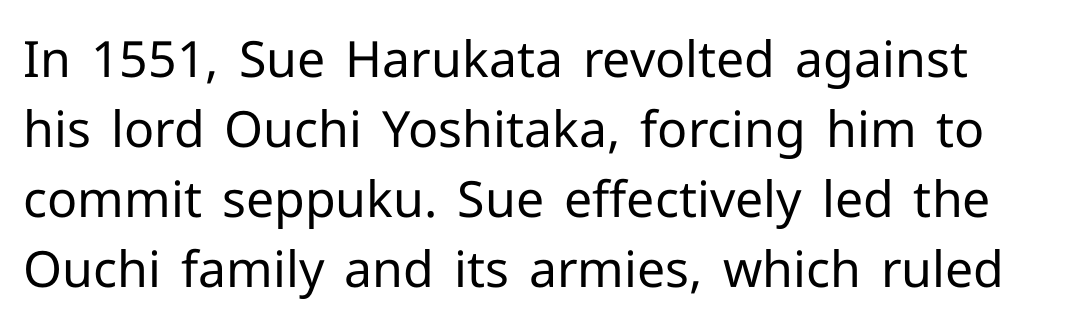
{"serif": "no", "italic": "no", "bold": "no", "weight": "regular", "width": "normal", "stroke_contrast": "low", "x_height": "medium", "monospaced": "no", "underline": "no", "line_spacing": "normal", "line_spacing_ratio": 1.4, "letter_spacing": "normal", "letter_spacing_em": 0.0, "glyph_px": 50}
